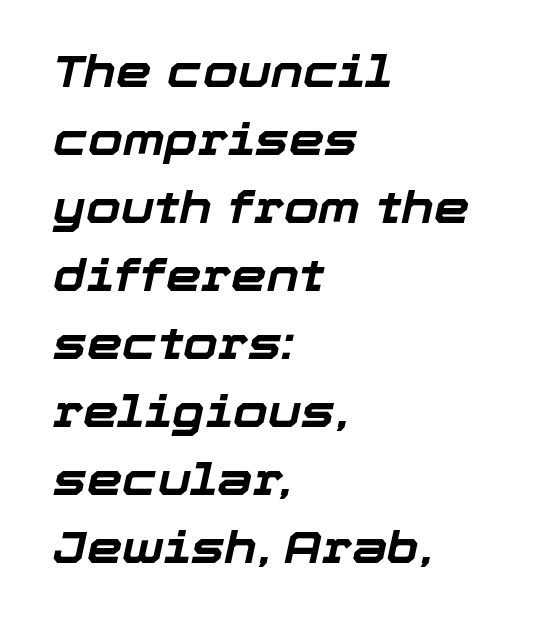
{"italic": "yes", "lean": "right", "slant_degrees": 12, "bold": "yes", "weight": "bold", "width": "normal", "stroke_contrast": "low", "x_height": "medium", "monospaced": "no", "underline": "no", "align": "left", "line_spacing": "normal", "line_spacing_ratio": 1.51, "letter_spacing": "normal", "letter_spacing_em": 0.0, "glyph_px": 45}
